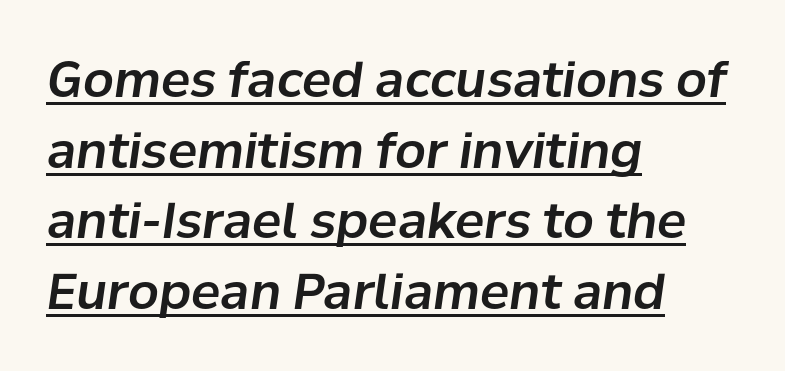
{"italic": "yes", "lean": "right", "slant_degrees": 8, "width": "normal", "stroke_contrast": "low", "x_height": "medium", "monospaced": "no", "underline": "yes", "align": "left", "line_spacing": "normal", "line_spacing_ratio": 1.44, "letter_spacing": "normal", "letter_spacing_em": 0.0, "glyph_px": 49}
